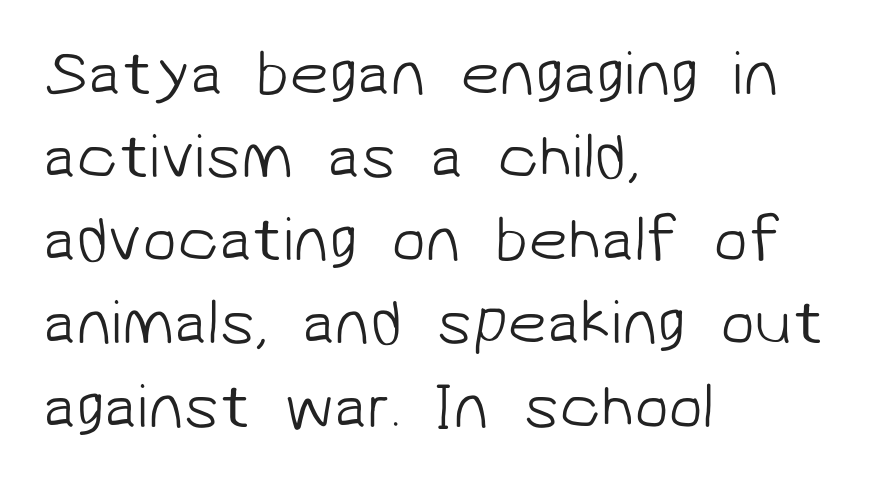
Q: Is the text bold? A: No.
Q: Is the typeface a serif or a sans-serif typeface? A: Sans-serif.
Q: Is the text underlined? A: No.
Q: How is the paragraph aligned? A: Left-aligned.
Q: Is the spacing between letters normal or unusually wide? A: Normal.
Q: Is the spacing between lines tight, normal or loose? A: Normal.
Q: Width (condensed, normal, or wide)? A: Normal.
Q: Stroke contrast? A: Low.
Q: x-height? A: Medium.
Q: Monospaced? A: No.
